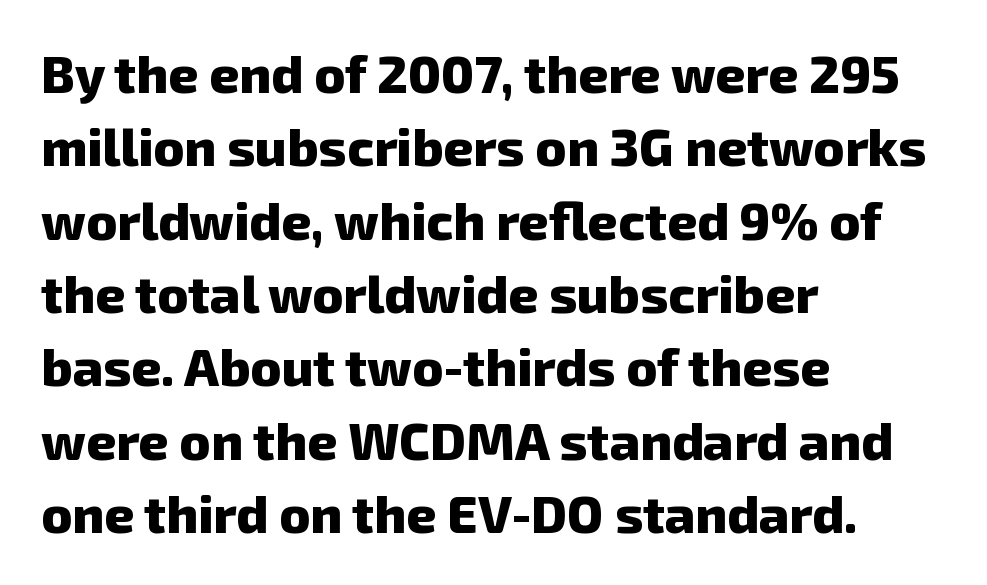
{"serif": "no", "bold": "yes", "weight": "heavy", "width": "normal", "stroke_contrast": "low", "x_height": "medium", "monospaced": "no", "underline": "no", "align": "left", "line_spacing": "normal", "line_spacing_ratio": 1.41, "letter_spacing": "normal", "letter_spacing_em": 0.0, "glyph_px": 52}
